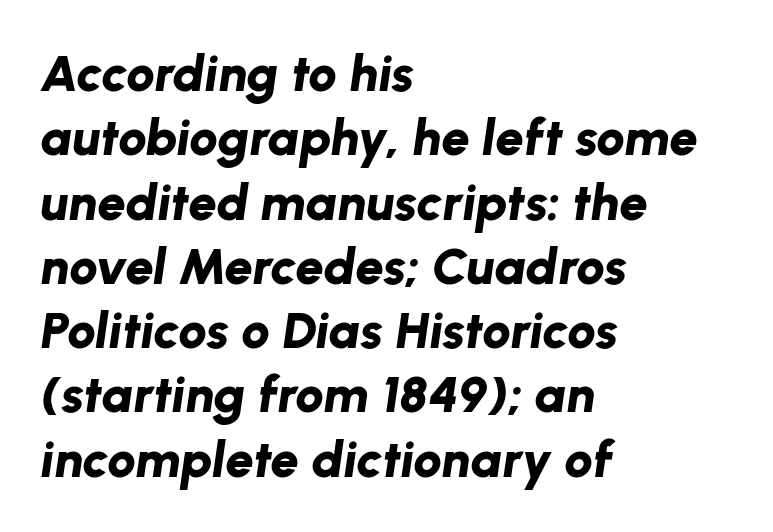
{"italic": "yes", "lean": "right", "slant_degrees": 8, "bold": "yes", "weight": "bold", "width": "normal", "stroke_contrast": "low", "x_height": "medium", "monospaced": "no", "underline": "no", "align": "left", "line_spacing": "normal", "line_spacing_ratio": 1.26, "letter_spacing": "normal", "letter_spacing_em": 0.0, "glyph_px": 51}
